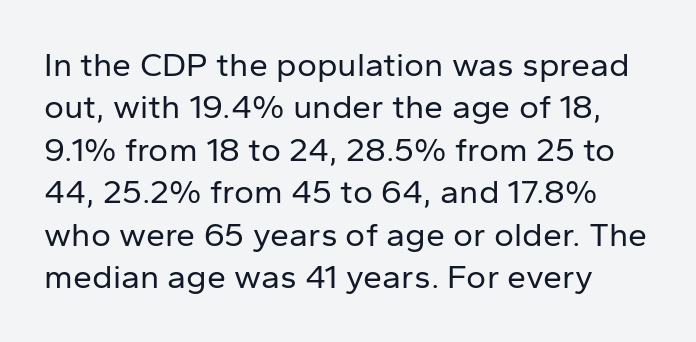
{"serif": "no", "italic": "no", "bold": "no", "weight": "regular", "width": "normal", "stroke_contrast": "low", "x_height": "medium", "monospaced": "no", "underline": "no", "line_spacing": "normal", "line_spacing_ratio": 1.25, "letter_spacing": "normal", "letter_spacing_em": 0.0, "glyph_px": 34}
